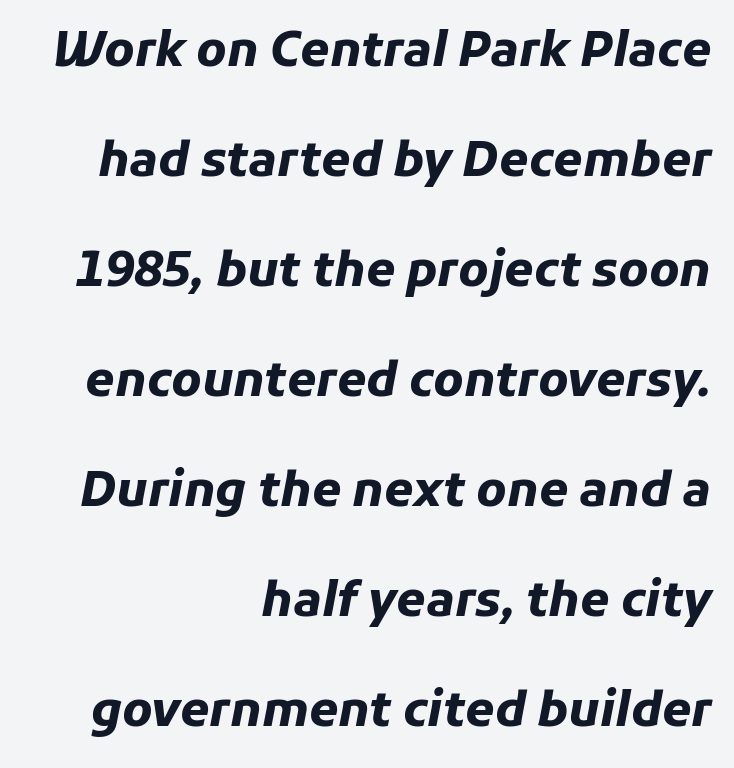
Q: Is the text bold? A: Yes.
Q: Is the text italic (slanted)? A: Yes, it leans right by about 11 degrees.
Q: Is the text underlined? A: No.
Q: How is the paragraph aligned? A: Right-aligned.
Q: Is the spacing between letters normal or unusually wide? A: Normal.
Q: Is the spacing between lines tight, normal or loose? A: Loose.
Q: Width (condensed, normal, or wide)? A: Normal.
Q: Stroke contrast? A: Low.
Q: x-height? A: Medium.
Q: Monospaced? A: No.
